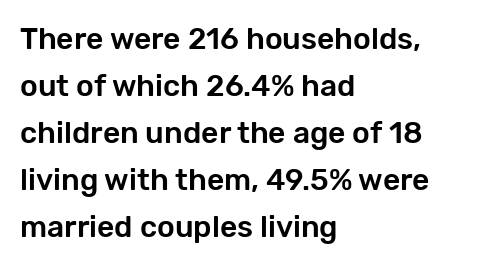
Vertical strokes here are truly vertical. The letters carry no serifs — their stems end cleanly without finishing strokes. Note the varied advance widths — an 'i' is clearly narrower than an 'm'. Is there much room between lines? A standard amount, neither cramped nor airy. The passage shown is not underscored anywhere.
